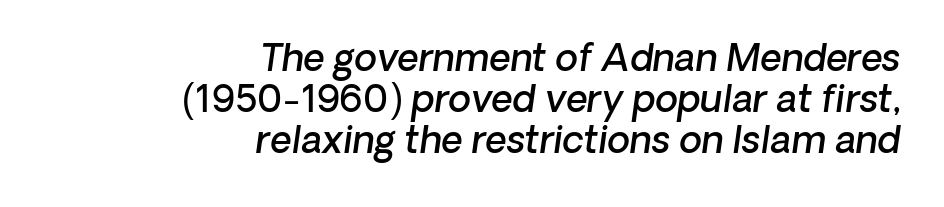
Is this a fixed-width face? No — the glyphs have proportional, varying widths. Descender tails drop into unmarked territory. Strokes here are thickened, but only to semibold level. Summary of vertical rhythm: compact, with narrow interline spacing. These lines keep a tight, regular rhythm from letter to letter. Each line ends at the same right margin while the left side varies.
